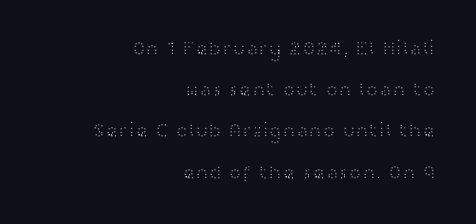
The type sits square on the baseline with zero lean. Horizontal bands of white between lines are thick stripes. Check the space under the baseline: it is left empty. Leftover space on each line is placed entirely before the opening word. On a weight scale, this lands at 450 or below.
